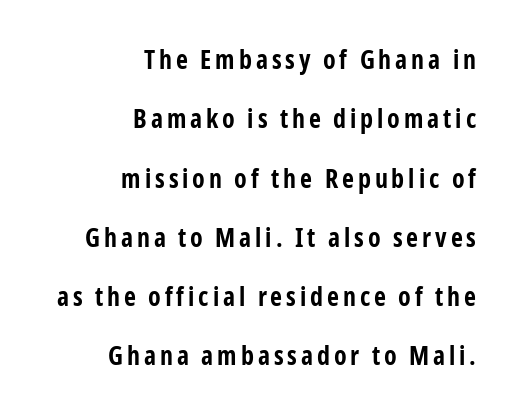
Leftover space on each line is placed entirely before the opening word. Summary of vertical rhythm: relaxed, with wide interline spacing. Anything drawn beneath the words? Only blank space. The letters stand straight up with perfectly vertical stems.
